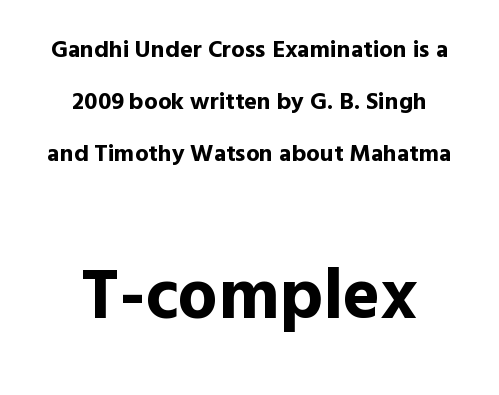
{"serif": "no", "italic": "no", "bold": "yes", "weight": "bold", "width": "normal", "x_height": "medium", "monospaced": "no", "underline": "no", "align": "center", "line_spacing": "loose", "line_spacing_ratio": 2.16, "letter_spacing": "normal", "letter_spacing_em": 0.0, "larger_block": "second", "size_ratio": 2.96, "glyph_px": 71}
